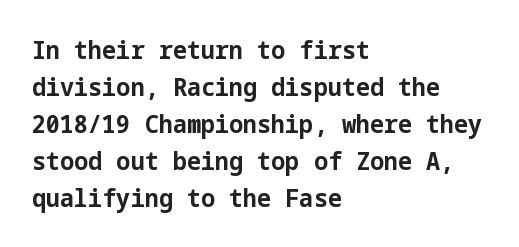
{"italic": "no", "bold": "yes", "underline": "no", "align": "left", "line_spacing": "normal", "line_spacing_ratio": 1.48, "letter_spacing": "normal", "letter_spacing_em": 0.0, "glyph_px": 25}
